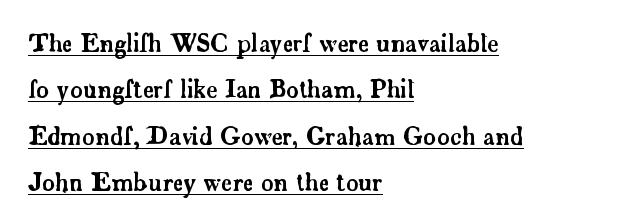
The image shows 24 px text type, upright; set left-aligned, loose line spacing (1.93x), normal letter spacing, underlined.
